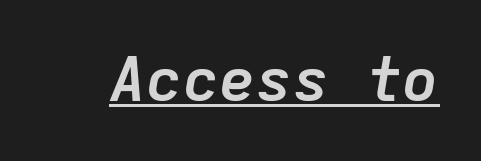
The passage shown is underscored from start to finish. Slant detected: the letters are inclined. The face used here is monospaced, like something from a code editor. Does extra space separate the letters? No, they use regular spacing.
